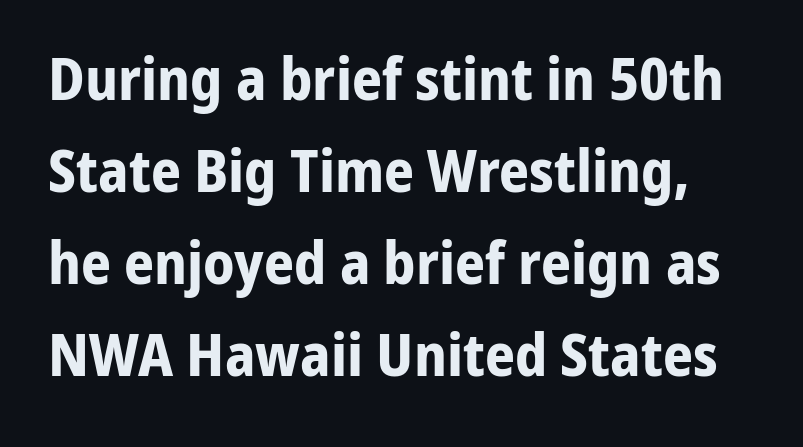
{"serif": "no", "italic": "no", "bold": "yes", "weight": "bold", "width": "normal", "stroke_contrast": "low", "x_height": "medium", "monospaced": "no", "underline": "no", "line_spacing": "normal", "line_spacing_ratio": 1.56, "letter_spacing": "normal", "letter_spacing_em": 0.0, "glyph_px": 59}
